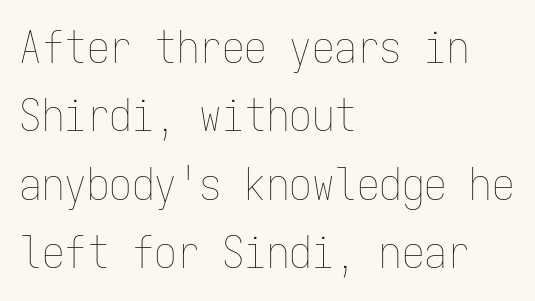
The image shows 45 px thin, condensed type, upright, monospaced; set left-aligned, normal line spacing (1.52x), normal letter spacing, not underlined; low stroke contrast and a medium x-height.
